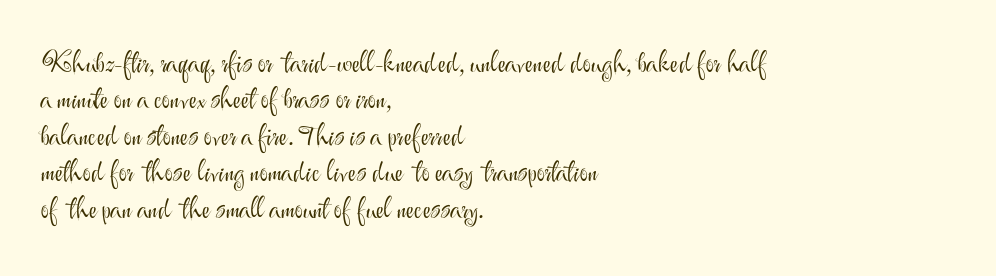
{"serif": "no", "bold": "no", "weight": "light", "width": "normal", "stroke_contrast": "medium", "x_height": "small", "monospaced": "no", "underline": "no", "align": "left", "line_spacing": "normal", "line_spacing_ratio": 1.3, "letter_spacing": "normal", "letter_spacing_em": 0.0, "glyph_px": 28}
